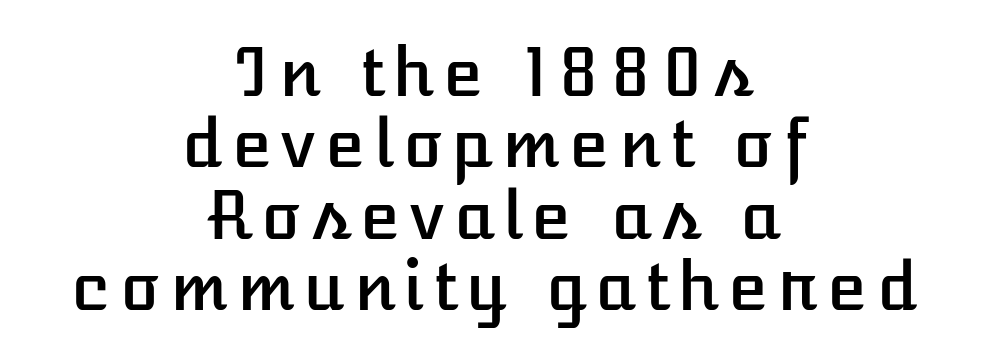
Q: Is the text italic (slanted)? A: No, it is upright.
Q: Is the text underlined? A: No.
Q: How is the paragraph aligned? A: Centered.
Q: Is the spacing between lines tight, normal or loose? A: Tight.
Q: Width (condensed, normal, or wide)? A: Normal.
Q: Stroke contrast? A: Low.
Q: x-height? A: Medium.
Q: Monospaced? A: No.
